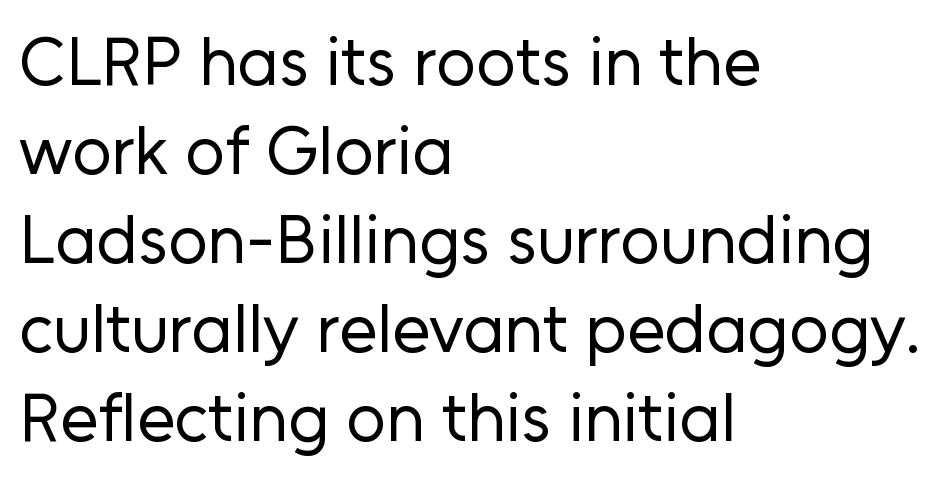
Q: Is the text bold? A: No.
Q: Is the text italic (slanted)? A: No, it is upright.
Q: Is the typeface a serif or a sans-serif typeface? A: Sans-serif.
Q: Is the text underlined? A: No.
Q: How is the paragraph aligned? A: Left-aligned.
Q: Is the spacing between letters normal or unusually wide? A: Normal.
Q: Is the spacing between lines tight, normal or loose? A: Normal.
Q: Width (condensed, normal, or wide)? A: Normal.
Q: Stroke contrast? A: Low.
Q: x-height? A: Medium.
Q: Monospaced? A: No.
